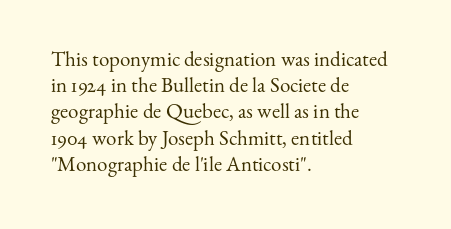
{"italic": "no", "bold": "no", "underline": "no", "align": "left", "line_spacing": "normal", "line_spacing_ratio": 1.25, "letter_spacing": "normal", "letter_spacing_em": 0.0, "glyph_px": 21}
